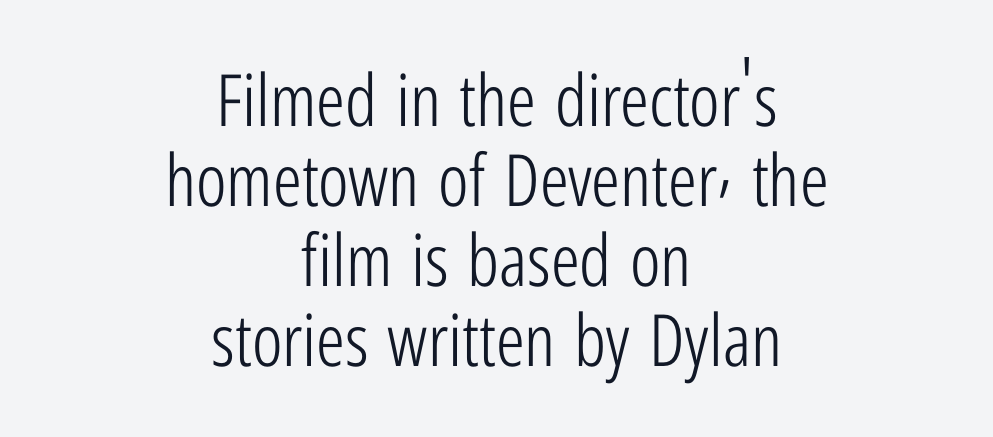
Q: Is the text bold? A: No.
Q: Is the text italic (slanted)? A: No, it is upright.
Q: Is the typeface a serif or a sans-serif typeface? A: Sans-serif.
Q: Is the text underlined? A: No.
Q: How is the paragraph aligned? A: Centered.
Q: Is the spacing between letters normal or unusually wide? A: Normal.
Q: Is the spacing between lines tight, normal or loose? A: Tight.
Q: Width (condensed, normal, or wide)? A: Condensed.
Q: Stroke contrast? A: Low.
Q: x-height? A: Medium.
Q: Monospaced? A: No.
